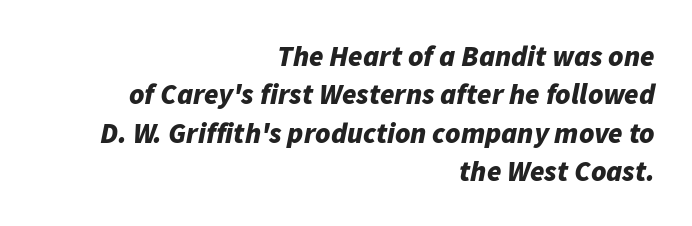
Q: Is the text bold? A: Yes.
Q: Is the text italic (slanted)? A: Yes, it leans right by about 11 degrees.
Q: Is the text underlined? A: No.
Q: How is the paragraph aligned? A: Right-aligned.
Q: Is the spacing between letters normal or unusually wide? A: Normal.
Q: Is the spacing between lines tight, normal or loose? A: Normal.
Q: Width (condensed, normal, or wide)? A: Normal.
Q: Stroke contrast? A: Low.
Q: x-height? A: Medium.
Q: Monospaced? A: No.
